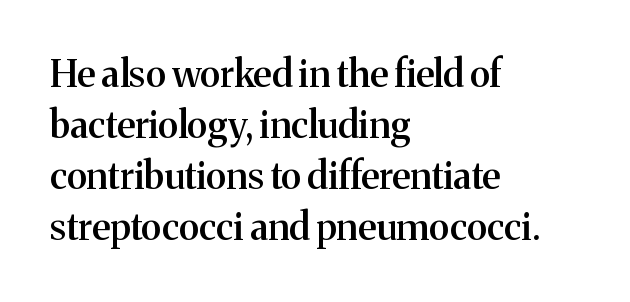
Q: Is the text bold? A: Semi-bold.
Q: Is the text italic (slanted)? A: No, it is upright.
Q: Is the typeface a serif or a sans-serif typeface? A: Serif.
Q: Is the text underlined? A: No.
Q: How is the paragraph aligned? A: Left-aligned.
Q: Is the spacing between letters normal or unusually wide? A: Normal.
Q: Is the spacing between lines tight, normal or loose? A: Normal.
Q: Width (condensed, normal, or wide)? A: Normal.
Q: Stroke contrast? A: Medium.
Q: x-height? A: Medium.
Q: Monospaced? A: No.
